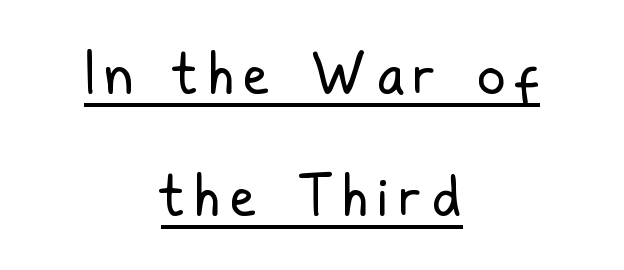
Q: Is the text bold? A: No.
Q: Is the text italic (slanted)? A: No, it is upright.
Q: Is the typeface a serif or a sans-serif typeface? A: Sans-serif.
Q: Is the text underlined? A: Yes.
Q: How is the paragraph aligned? A: Centered.
Q: Is the spacing between lines tight, normal or loose? A: Loose.
Q: Width (condensed, normal, or wide)? A: Condensed.
Q: Stroke contrast? A: Low.
Q: x-height? A: Medium.
Q: Monospaced? A: No.
